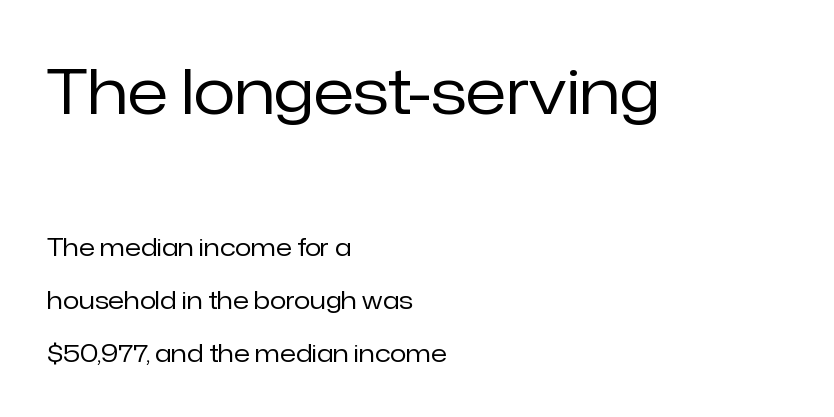
{"serif": "no", "italic": "no", "bold": "no", "weight": "regular", "width": "normal", "stroke_contrast": "low", "x_height": "medium", "monospaced": "no", "underline": "no", "align": "left", "line_spacing": "loose", "line_spacing_ratio": 2.19, "letter_spacing": "normal", "letter_spacing_em": 0.0, "larger_block": "first", "size_ratio": 2.54, "glyph_px": 61}
